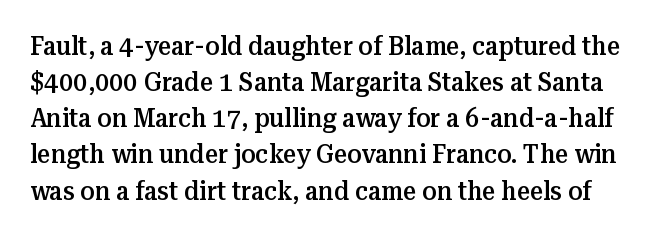
Q: Is the text bold? A: Semi-bold.
Q: Is the text italic (slanted)? A: No, it is upright.
Q: Is the text underlined? A: No.
Q: Is the spacing between letters normal or unusually wide? A: Normal.
Q: Is the spacing between lines tight, normal or loose? A: Normal.
